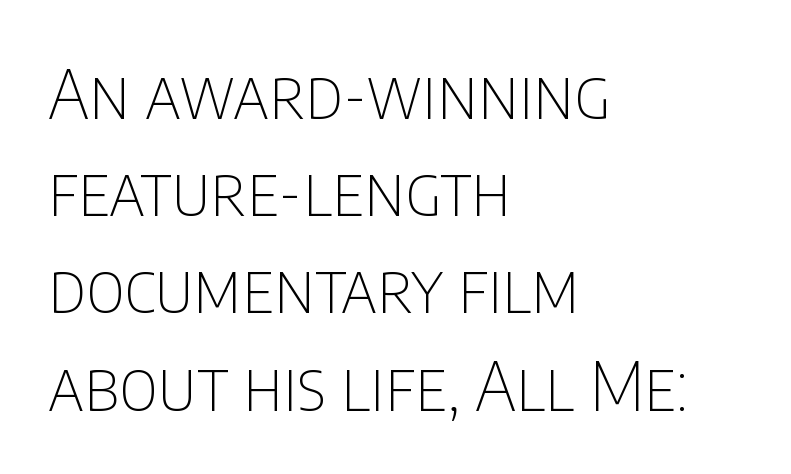
The image shows 68 px thin, condensed sans-serif type, upright; set left-aligned, normal line spacing (1.43x), normal letter spacing, not underlined; low stroke contrast and a large x-height.
